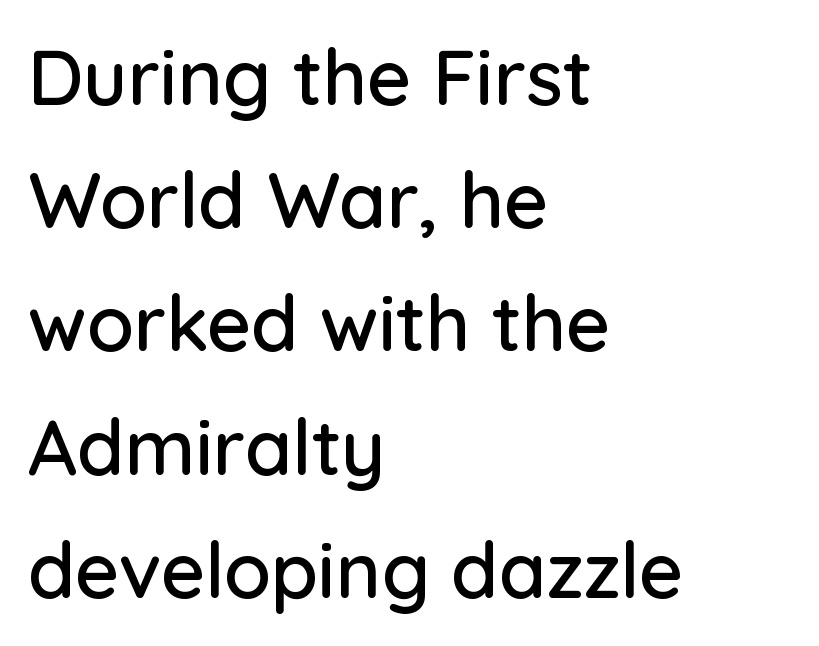
{"serif": "no", "italic": "no", "width": "normal", "stroke_contrast": "low", "x_height": "medium", "monospaced": "no", "underline": "no", "align": "left", "line_spacing": "normal", "line_spacing_ratio": 1.6, "letter_spacing": "normal", "letter_spacing_em": 0.0, "glyph_px": 77}
